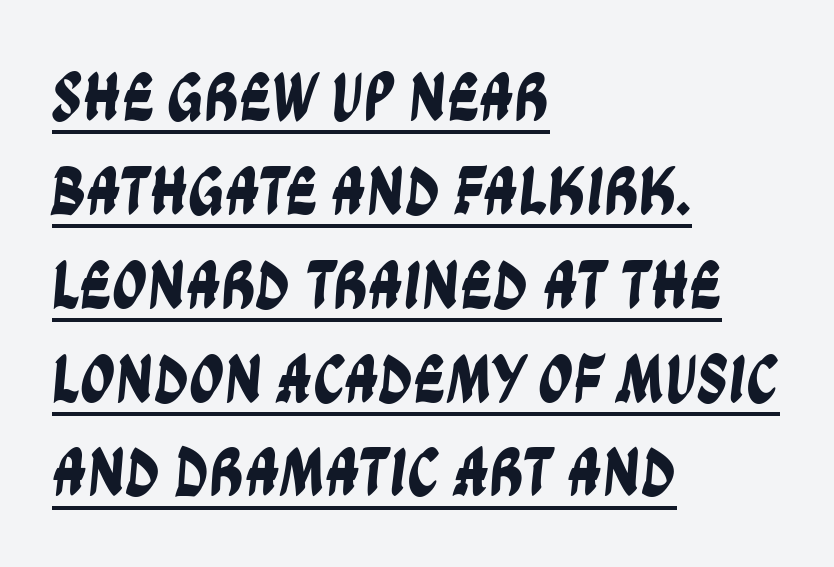
The image shows 69 px condensed sans-serif type; set left-aligned, normal line spacing (1.36x), normal letter spacing, underlined; low stroke contrast and a large x-height.
